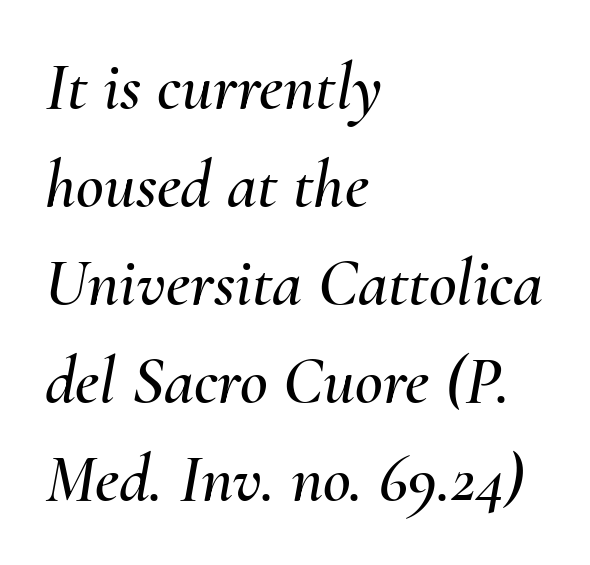
{"italic": "yes", "lean": "right", "slant_degrees": 10, "width": "normal", "stroke_contrast": "medium", "x_height": "small", "monospaced": "no", "underline": "no", "align": "left", "line_spacing": "normal", "line_spacing_ratio": 1.44, "letter_spacing": "normal", "letter_spacing_em": 0.0, "glyph_px": 68}
